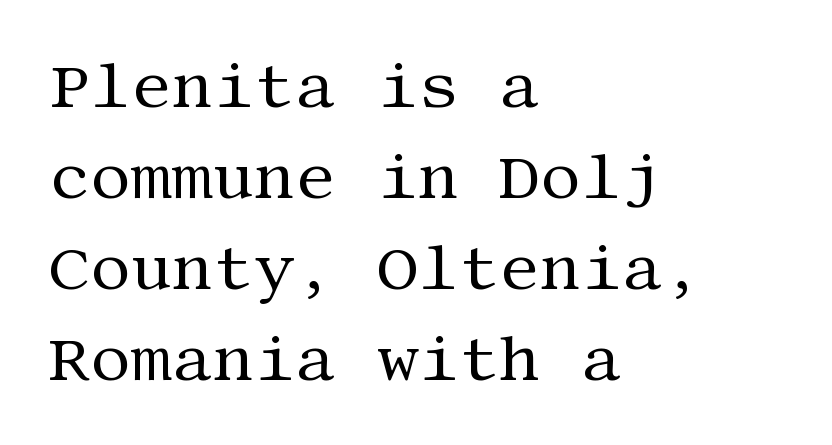
{"serif": "yes", "italic": "no", "bold": "no", "weight": "regular", "width": "normal", "stroke_contrast": "medium", "x_height": "large", "underline": "no", "align": "left", "line_spacing": "normal", "line_spacing_ratio": 1.42, "letter_spacing": "normal", "letter_spacing_em": 0.0, "glyph_px": 64}
